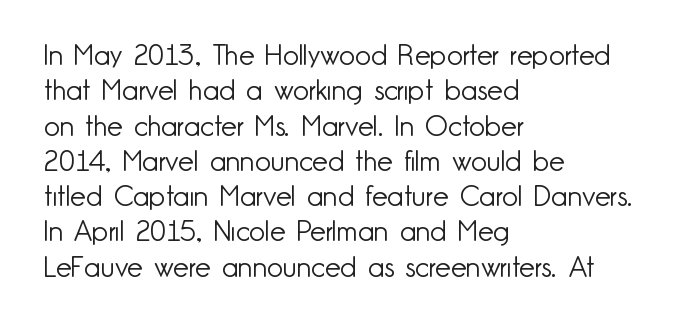
Every character sits straight up, as roman type does. Leading matches the norm, producing a regular column. Do the characters align in a grid? No, the font is proportional. The passage shown is typeset with a sans-serif family. Notice how the passage keeps a crisp vertical edge on the left only. Words appear dense and cohesive because spacing is normal.
